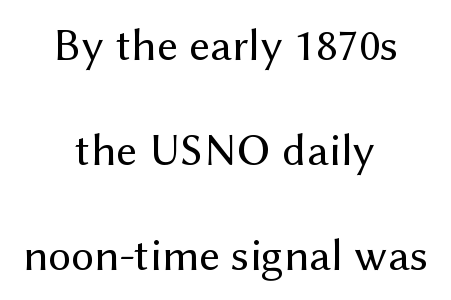
The image shows 46 px regular-weight sans-serif type, upright; set centered, loose line spacing (2.28x), normal letter spacing, not underlined; medium stroke contrast and a medium x-height.
